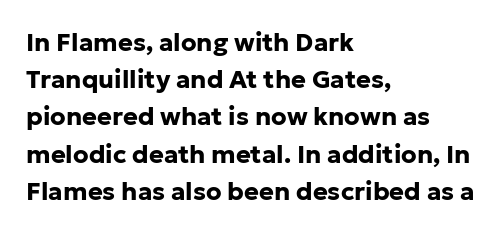
{"italic": "no", "bold": "yes", "underline": "no", "align": "left", "line_spacing": "normal", "line_spacing_ratio": 1.49, "letter_spacing": "normal", "letter_spacing_em": 0.0, "glyph_px": 25}
